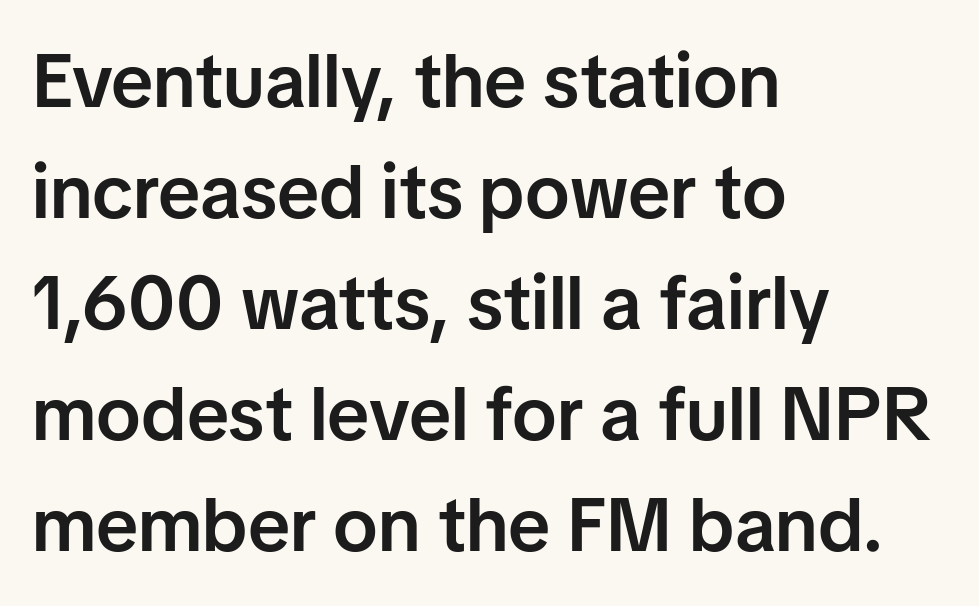
{"serif": "no", "italic": "no", "bold": "semi", "weight": "semibold", "width": "normal", "stroke_contrast": "low", "x_height": "medium", "monospaced": "no", "underline": "no", "align": "left", "line_spacing": "normal", "line_spacing_ratio": 1.48, "letter_spacing": "normal", "letter_spacing_em": 0.0, "glyph_px": 75}
